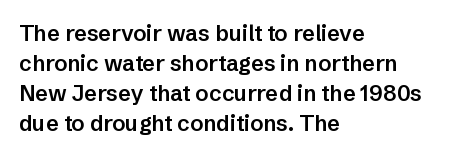
The image shows 22 px text type, upright; set left-aligned, normal line spacing (1.36x), normal letter spacing, not underlined.
